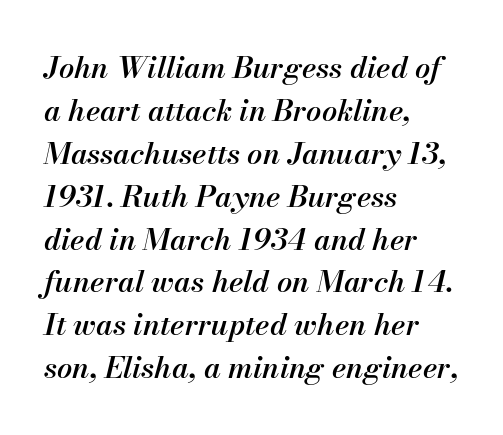
Think of a printed novel: that variable character pitch is what you see here. The lines sit at an ordinary, default distance from one another. The letters are semibold — heavier than regular but short of a full bold. Glyph-to-glyph distance matches everyday printed text. Left-aligned paragraph, ragged on the right. Rendered with sloped, italic letterforms.
